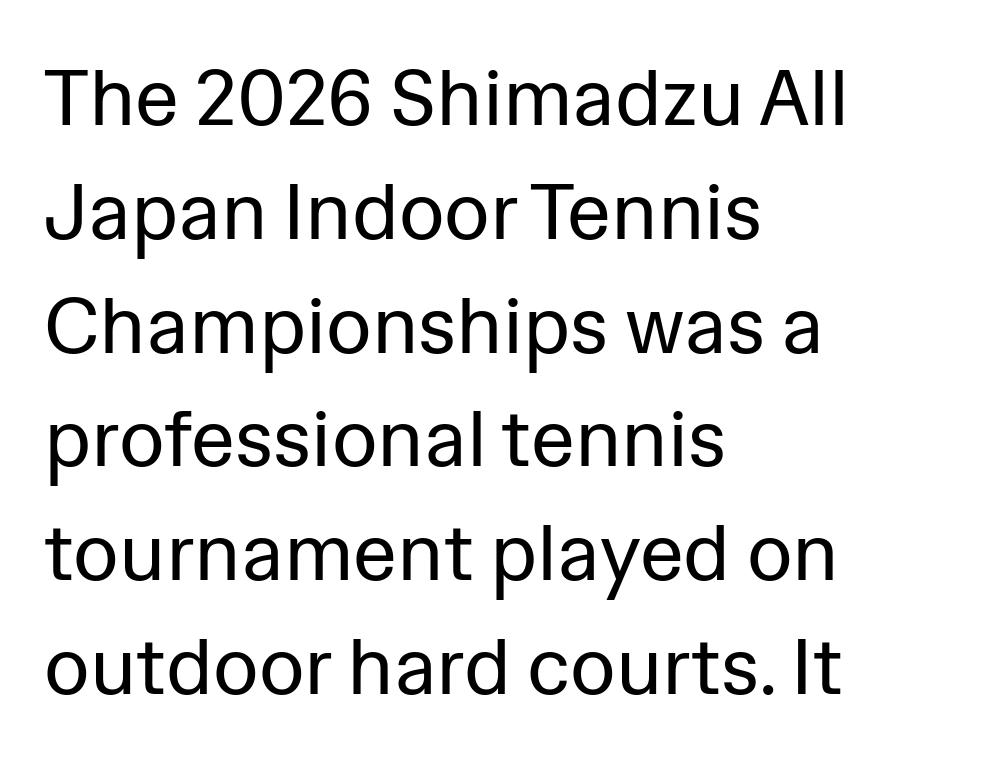
The image shows 79 px regular-weight sans-serif type, upright; set left-aligned, normal line spacing (1.44x), normal letter spacing, not underlined; low stroke contrast and a medium x-height.
